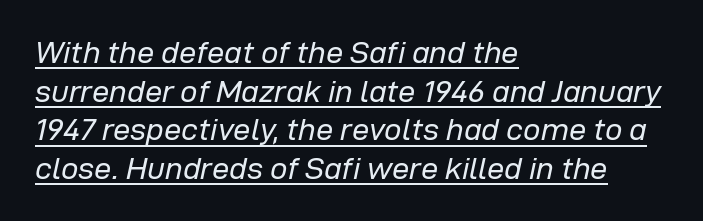
Q: Is the text bold? A: No.
Q: Is the text italic (slanted)? A: Yes, it leans right by about 12 degrees.
Q: Is the text underlined? A: Yes.
Q: How is the paragraph aligned? A: Left-aligned.
Q: Is the spacing between letters normal or unusually wide? A: Normal.
Q: Is the spacing between lines tight, normal or loose? A: Normal.
Q: Width (condensed, normal, or wide)? A: Normal.
Q: Stroke contrast? A: Low.
Q: x-height? A: Medium.
Q: Monospaced? A: No.
